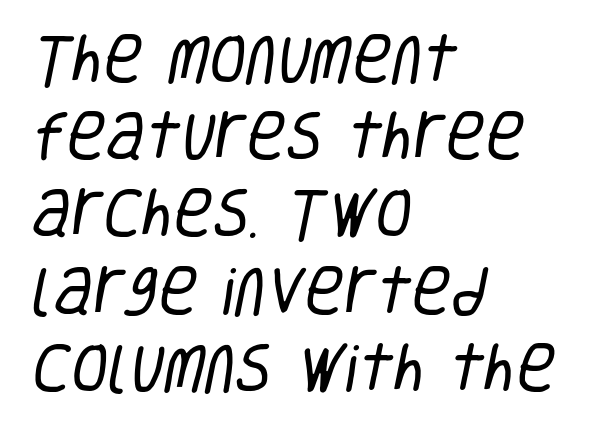
The image shows 54 px regular-weight, condensed sans-serif type; set left-aligned, normal line spacing (1.43x), normal letter spacing, not underlined; low stroke contrast and a large x-height.
